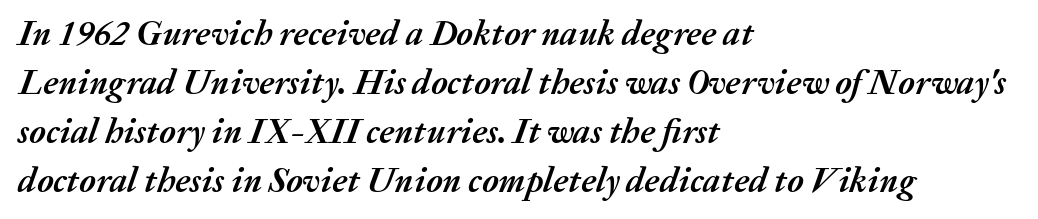
Q: Is the text bold? A: Yes.
Q: Is the text italic (slanted)? A: Yes, it leans right by about 20 degrees.
Q: Is the text underlined? A: No.
Q: How is the paragraph aligned? A: Left-aligned.
Q: Is the spacing between letters normal or unusually wide? A: Normal.
Q: Is the spacing between lines tight, normal or loose? A: Normal.
Q: Width (condensed, normal, or wide)? A: Normal.
Q: Stroke contrast? A: Medium.
Q: x-height? A: Medium.
Q: Monospaced? A: No.
